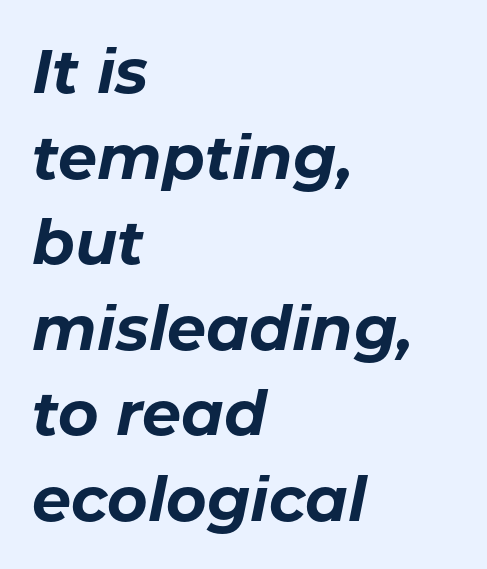
The image shows 62 px bold type, italic (leaning right); set left-aligned, normal line spacing (1.38x), normal letter spacing, not underlined; low stroke contrast and a medium x-height.
